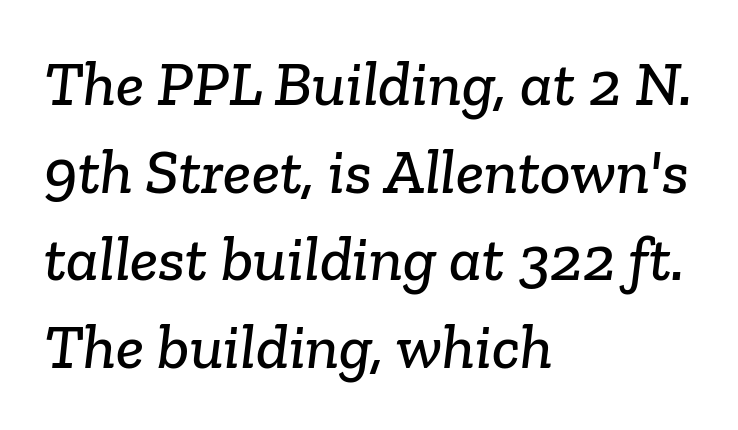
{"serif": "yes", "width": "normal", "stroke_contrast": "low", "x_height": "medium", "monospaced": "no", "underline": "no", "align": "left", "line_spacing": "normal", "line_spacing_ratio": 1.37, "letter_spacing": "normal", "letter_spacing_em": 0.0, "glyph_px": 64}
